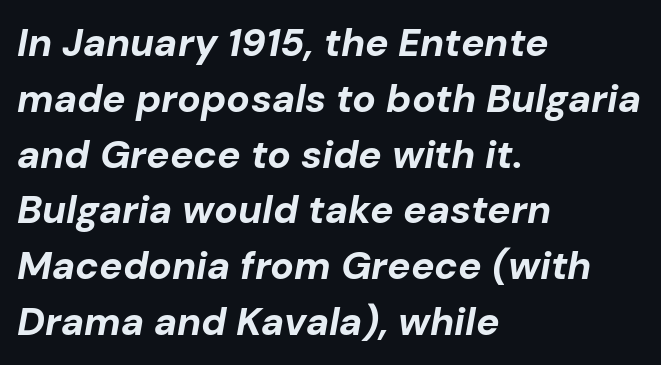
The space directly below the letters is spotless. Vertical spacing — default. Is the letter spacing exaggerated? No — it looks like the ordinary default. Each letter keeps its own natural width here, so spacing adapts to shape. Students, this is bold: see how much ink each stroke carries.
